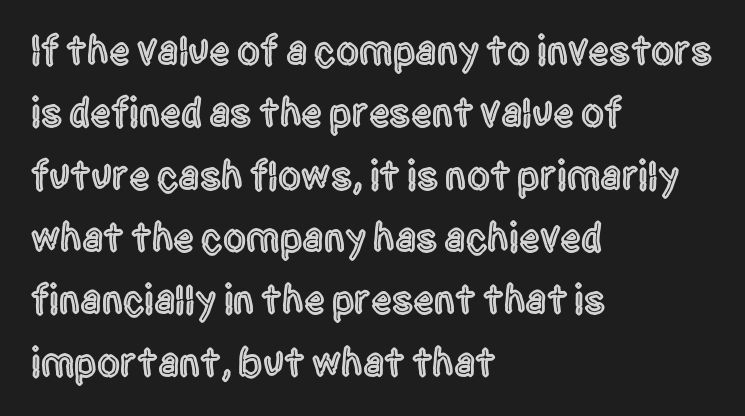
The image shows 41 px condensed sans-serif type, upright; set left-aligned, normal line spacing (1.52x), normal letter spacing, not underlined; a large x-height.
